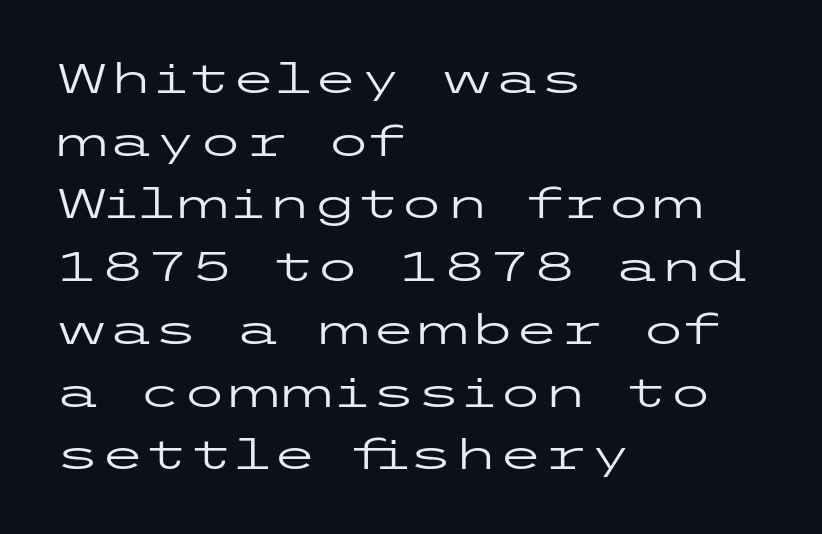
The image shows 41 px regular-weight, wide sans-serif type, upright; set left-aligned, normal line spacing (1.53x), normal letter spacing, not underlined; low stroke contrast and a medium x-height.
